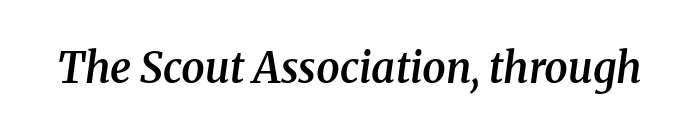
The image shows 42 px semibold serif type, italic (leaning right); set normal letter spacing, not underlined; medium stroke contrast and a medium x-height.
